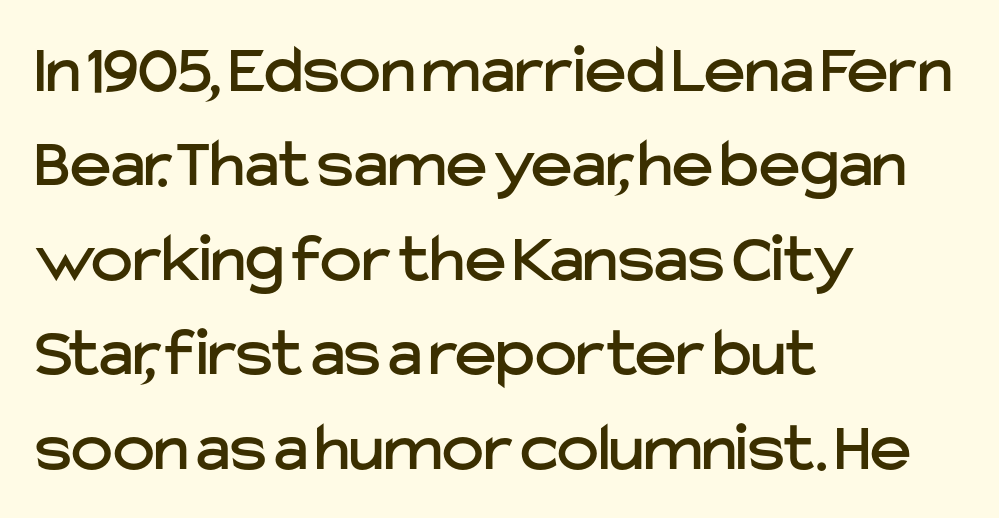
{"serif": "no", "italic": "no", "width": "normal", "stroke_contrast": "low", "x_height": "medium", "monospaced": "no", "underline": "no", "align": "left", "line_spacing": "normal", "line_spacing_ratio": 1.35, "letter_spacing": "normal", "letter_spacing_em": 0.0, "glyph_px": 70}
